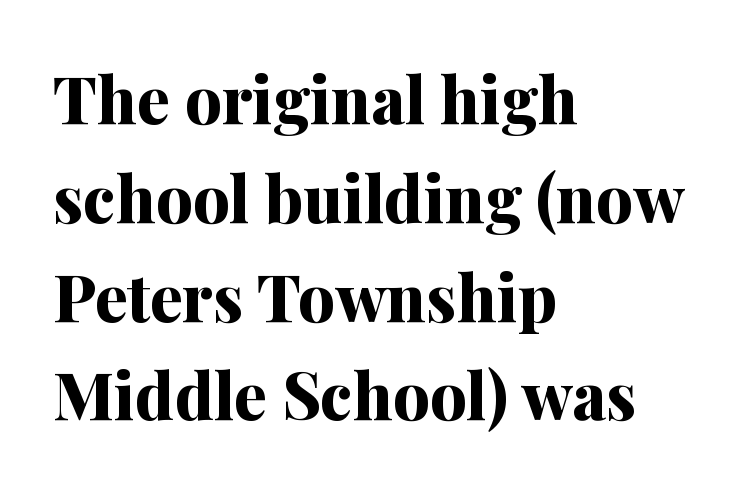
The image shows 65 px bold serif type, upright; set left-aligned, normal line spacing (1.52x), normal letter spacing, not underlined; medium stroke contrast and a medium x-height.
